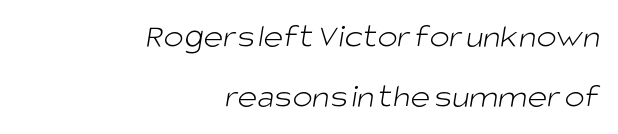
Vertical stems look standard width or narrower in stroke. Decoration check: the copy has no underline. Note: no serifs on the glyphs. Proportional: the letters do not fall into vertical columns. A typesetter would call this zero additional tracking.
